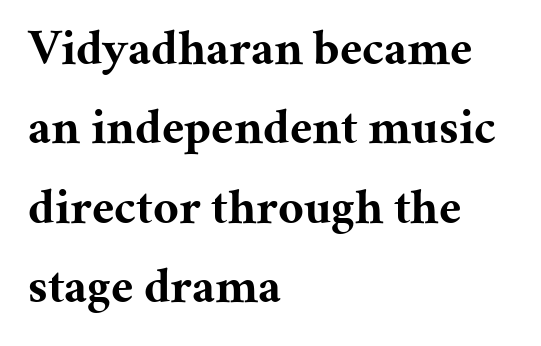
Q: Is the text bold? A: Yes.
Q: Is the text italic (slanted)? A: No, it is upright.
Q: Is the typeface a serif or a sans-serif typeface? A: Serif.
Q: Is the text underlined? A: No.
Q: How is the paragraph aligned? A: Left-aligned.
Q: Is the spacing between letters normal or unusually wide? A: Normal.
Q: Is the spacing between lines tight, normal or loose? A: Normal.
Q: Width (condensed, normal, or wide)? A: Normal.
Q: Stroke contrast? A: Medium.
Q: x-height? A: Medium.
Q: Monospaced? A: No.
